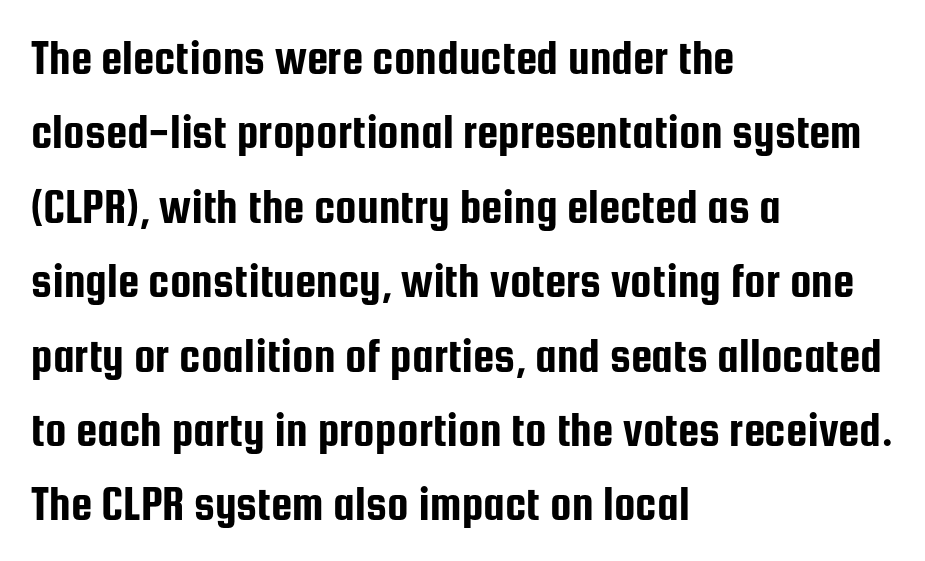
The image shows 48 px condensed sans-serif type, upright; set left-aligned, normal line spacing (1.55x), normal letter spacing, not underlined; low stroke contrast and a medium x-height.
